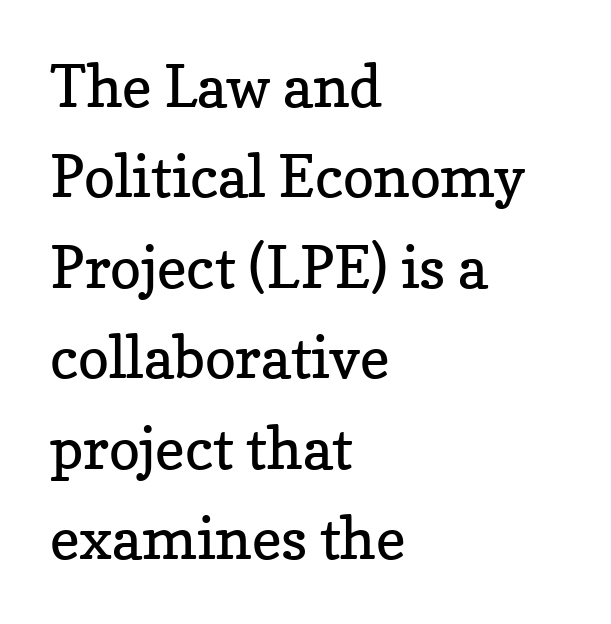
Leading: standard. The text was rendered using a seriffed face with decorative stroke endings. Spacing verdict: proportional, widths tailored to each character. Think standard paragraph weight, or any step lighter than that. A roman cut, with each character standing at attention.
